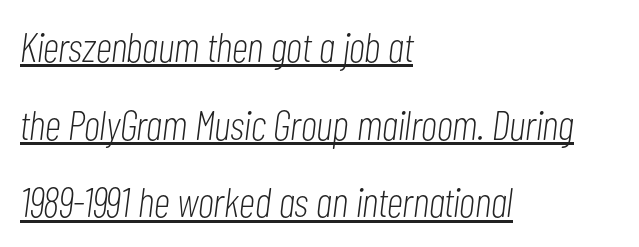
The image shows 42 px light, condensed type, italic (leaning right); set left-aligned, line spacing 1.85x, normal letter spacing, underlined; low stroke contrast and a medium x-height.
